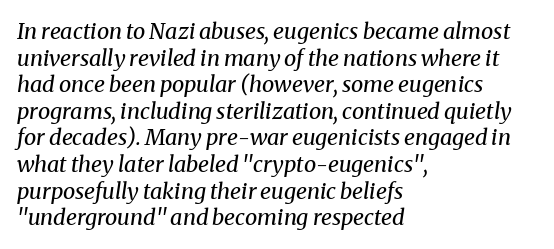
{"italic": "yes", "lean": "right", "slant_degrees": 8, "bold": "no", "underline": "no", "align": "left", "line_spacing_ratio": 1.21, "letter_spacing": "normal", "letter_spacing_em": 0.0, "glyph_px": 22}
